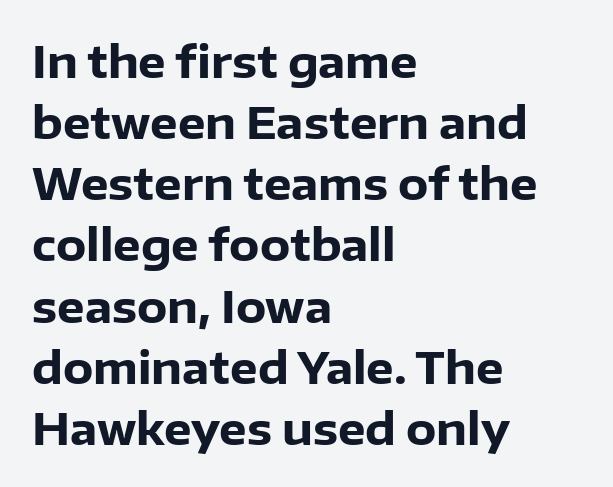
The image shows 44 px heavy sans-serif type, upright; set left-aligned, normal line spacing (1.39x), normal letter spacing, not underlined; low stroke contrast and a medium x-height.
